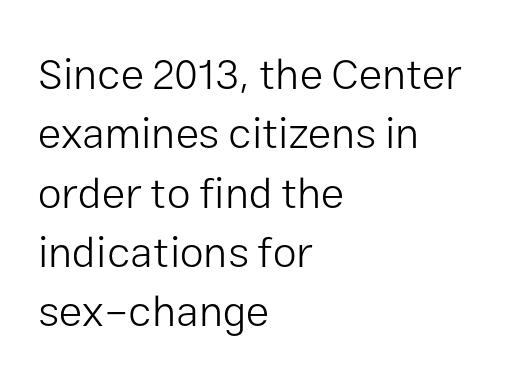
Compared with a centered layout, this one pins lines to the left instead. Baseline-to-baseline distance is the conventional proportion of letter height. Look at the tracking — it's just the regular setting, nothing added. Serifs: no, the terminals of the letterforms are clean.
